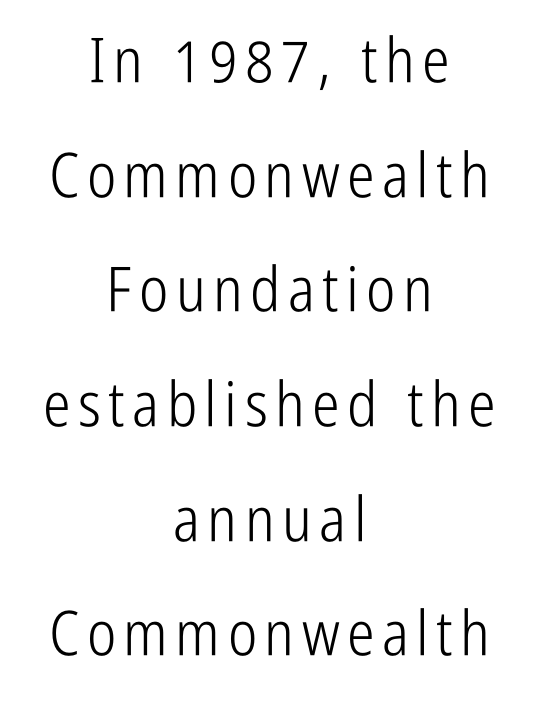
The image shows 62 px light, condensed sans-serif type, upright; set centered, line spacing 1.85x, not underlined; low stroke contrast and a medium x-height.
